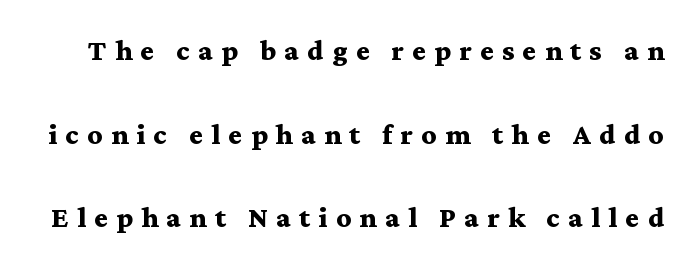
{"serif": "yes", "italic": "no", "bold": "yes", "weight": "semibold", "width": "wide", "stroke_contrast": "medium", "x_height": "medium", "monospaced": "no", "underline": "no", "line_spacing": "loose", "line_spacing_ratio": 2.26, "letter_spacing": "wide", "letter_spacing_em": 0.22, "glyph_px": 37}
